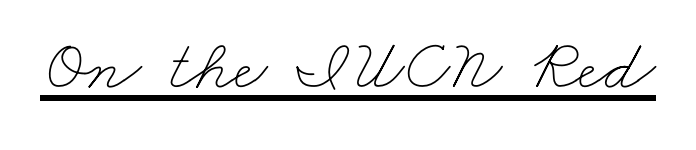
Q: Is the text bold? A: No.
Q: Is the text underlined? A: Yes.
Q: Is the spacing between letters normal or unusually wide? A: Normal.
Q: Width (condensed, normal, or wide)? A: Wide.
Q: Stroke contrast? A: Low.
Q: x-height? A: Small.
Q: Monospaced? A: No.
